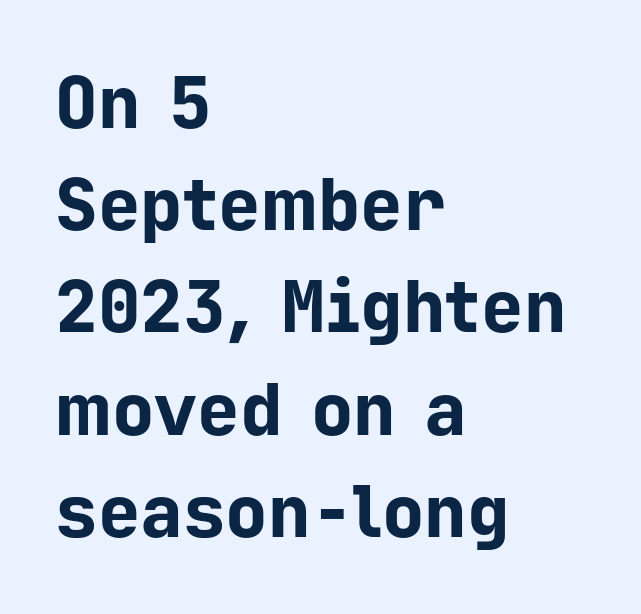
Grotesque or geometric, the face here clearly has no serifs. Spacing verdict: monospaced, one width for all characters. The strokes are fattened all the way to bold. You could call the tracking neutral — neither tight nor loose.
